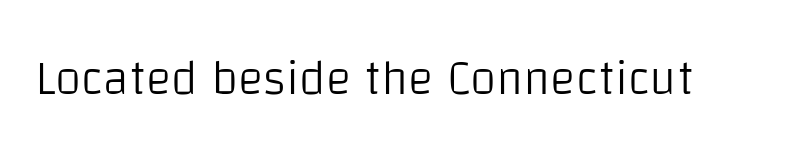
Q: Is the text bold? A: No.
Q: Is the text italic (slanted)? A: No, it is upright.
Q: Is the typeface a serif or a sans-serif typeface? A: Sans-serif.
Q: Is the text underlined? A: No.
Q: Is the spacing between letters normal or unusually wide? A: Normal.
Q: Width (condensed, normal, or wide)? A: Normal.
Q: Stroke contrast? A: Low.
Q: x-height? A: Large.
Q: Monospaced? A: No.
